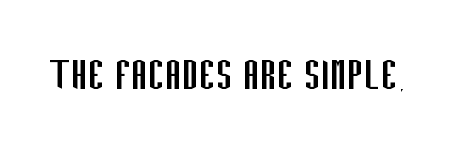
Is the stroke heavy? The answer is a plain regular-or-lighter. Observe the absence of serifs on each vertical stroke in this sample. No extra tracking has been applied to these lines. Looks like regular typesetting: each glyph gets only the width it needs. Check under the words: just untouched page. The font's upright variant was chosen for this text.
